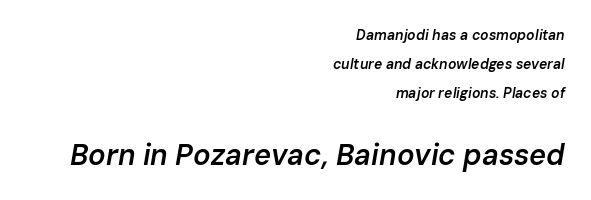
{"italic": "yes", "lean": "right", "slant_degrees": 10, "bold": "semi", "weight": "semibold", "width": "normal", "stroke_contrast": "low", "x_height": "medium", "monospaced": "no", "underline": "no", "align": "right", "line_spacing": "loose", "line_spacing_ratio": 2.06, "letter_spacing": "normal", "letter_spacing_em": 0.0, "larger_block": "second", "size_ratio": 2.07, "glyph_px": 29}
